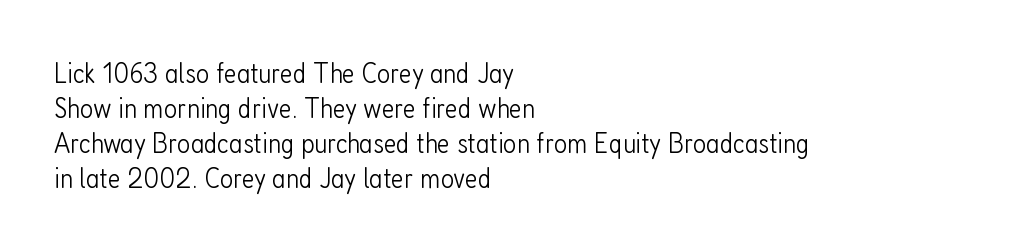
{"serif": "no", "italic": "no", "bold": "no", "weight": "light", "width": "condensed", "stroke_contrast": "low", "x_height": "medium", "monospaced": "no", "underline": "no", "align": "left", "line_spacing_ratio": 1.21, "letter_spacing": "normal", "letter_spacing_em": 0.0, "glyph_px": 29}
